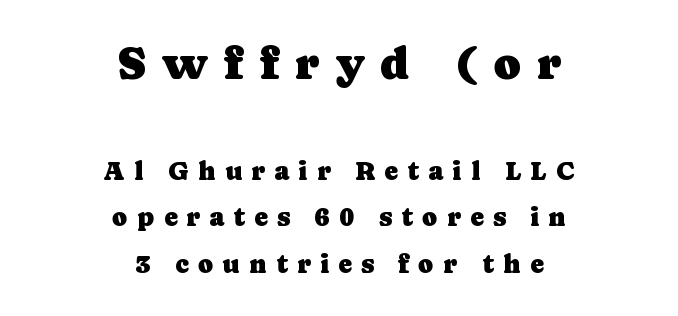
A typesetter would mark this as roman, not italic. Honestly, the letter spacing is so wide it's the main thing you notice. Font category for this specimen: serif. Think of a printed novel: that variable character pitch is what you see here. Letters rest on an invisible, unmarked baseline. Which of the two is more prominent by size? The first, at the top.
